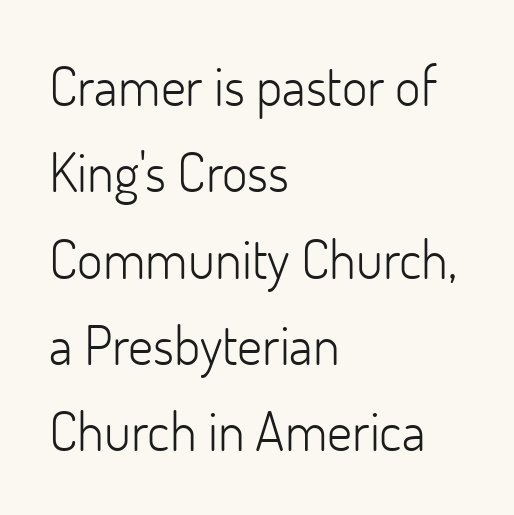
A roman cut, with each character standing at attention. Just letters on the line, the space beneath them empty. This sample uses plain, unmodified letter spacing. I'd call this a sans setting — the letters go barefoot.
